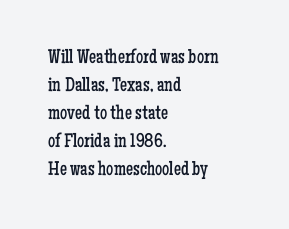
Q: Is the text bold? A: No.
Q: Is the text italic (slanted)? A: No, it is upright.
Q: Is the text underlined? A: No.
Q: How is the paragraph aligned? A: Left-aligned.
Q: Is the spacing between letters normal or unusually wide? A: Normal.
Q: Is the spacing between lines tight, normal or loose? A: Normal.
